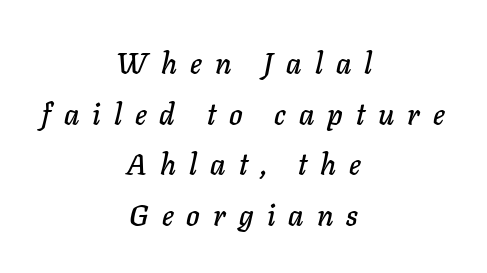
Q: Is the text italic (slanted)? A: Yes, it leans right by about 11 degrees.
Q: Is the text underlined? A: No.
Q: How is the paragraph aligned? A: Centered.
Q: Is the spacing between letters normal or unusually wide? A: Unusually wide.
Q: Width (condensed, normal, or wide)? A: Normal.
Q: Stroke contrast? A: Low.
Q: x-height? A: Medium.
Q: Monospaced? A: No.
